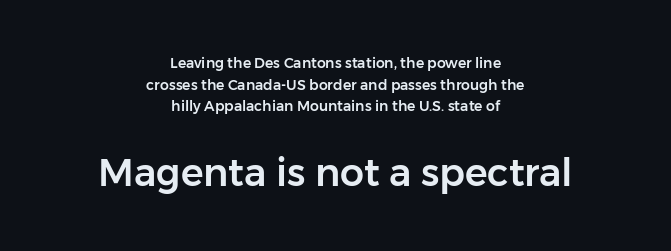
Every character sits straight up, as roman type does. Spacing verdict: proportional, widths tailored to each character. Bigger letters appear in the bottom chunk; the top chunk is reduced. Look at the bottom of the vertical strokes: they stop flat, with no serifs.
